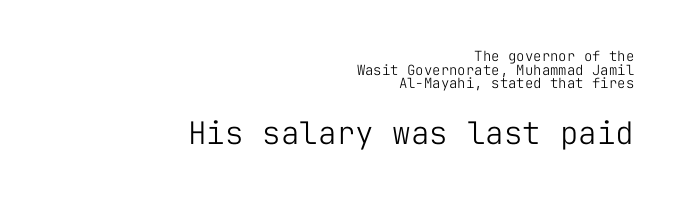
{"serif": "no", "italic": "no", "bold": "no", "weight": "light", "width": "normal", "stroke_contrast": "low", "x_height": "medium", "monospaced": "yes", "underline": "no", "align": "right", "line_spacing": "tight", "line_spacing_ratio": 0.98, "letter_spacing": "normal", "letter_spacing_em": 0.0, "larger_block": "second", "size_ratio": 2.21, "glyph_px": 31}
